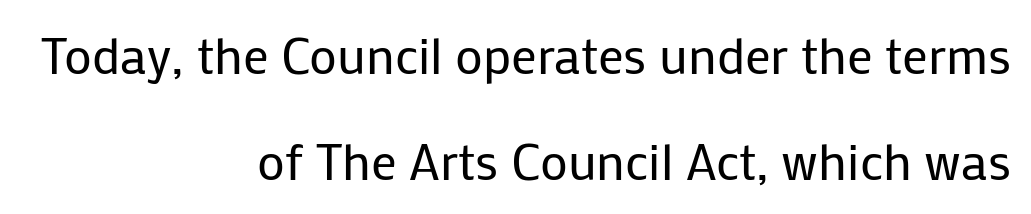
Vertically, the passage feels expansive, rows floating well apart. The cut favours lightness, reaching ordinary text weight at its darkest. Rule under the text: the space is simply empty. If you drew a ruler down the right edge, every line would touch it. Compared with typical body copy, the letter spacing here is the same.
